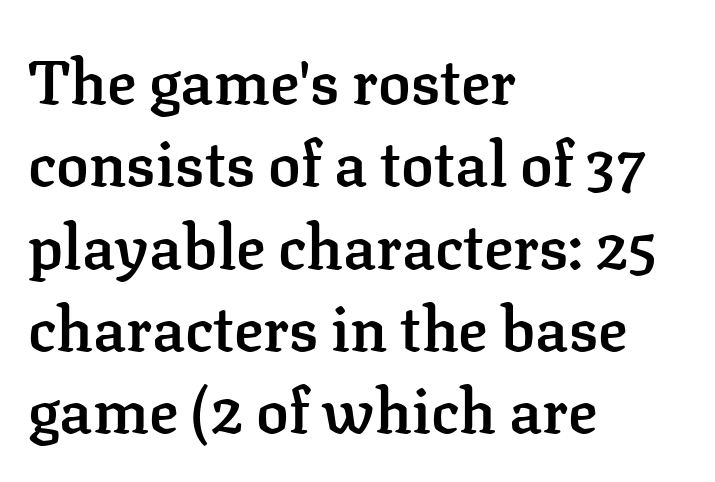
Firm but not heavy-handed strokes: this text is semibold. Each letter keeps its own natural width here, so spacing adapts to shape. The text block is weighted toward the left margin, trailing off unevenly rightward. Serifs: yes, visible at the terminals of the letterforms. What's the leading like? Ordinary, nothing unusual.
